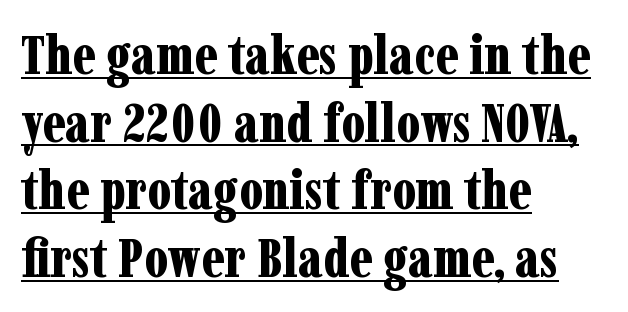
Here the designer chose a conventional face with non-uniform glyph widths. In CSS terms this would be text-align: left. I'd call this a serif setting — the letters wear small feet. Underlining? Definitely there. The passage shown has conventional tracking throughout. I'd describe the lettering as bold — thick and assertive.
